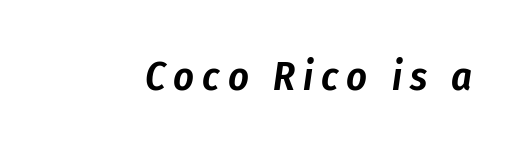
Q: Is the text italic (slanted)? A: Yes, it leans right by about 8 degrees.
Q: Is the text underlined? A: No.
Q: Is the spacing between letters normal or unusually wide? A: Unusually wide.
Q: Width (condensed, normal, or wide)? A: Condensed.
Q: Stroke contrast? A: Low.
Q: x-height? A: Medium.
Q: Monospaced? A: No.
